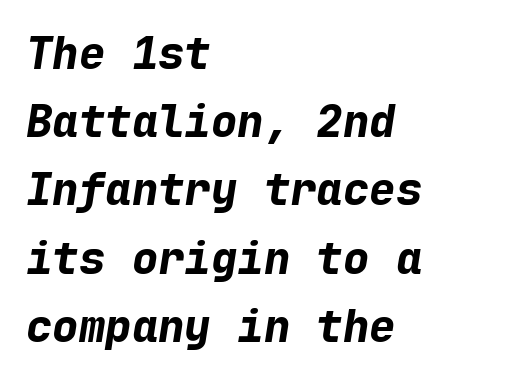
{"italic": "yes", "lean": "right", "slant_degrees": 9, "bold": "yes", "weight": "bold", "width": "normal", "stroke_contrast": "low", "x_height": "medium", "monospaced": "yes", "underline": "no", "align": "left", "line_spacing": "normal", "line_spacing_ratio": 1.55, "letter_spacing": "normal", "letter_spacing_em": 0.0, "glyph_px": 44}
